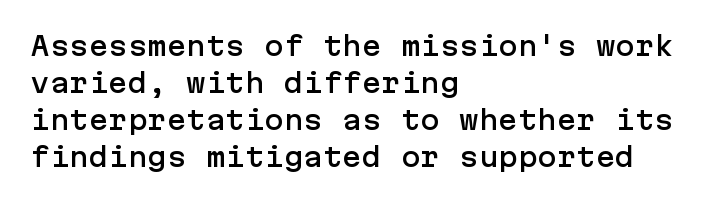
The image shows 26 px text type, upright; set left-aligned, normal line spacing (1.42x), normal letter spacing, not underlined.
